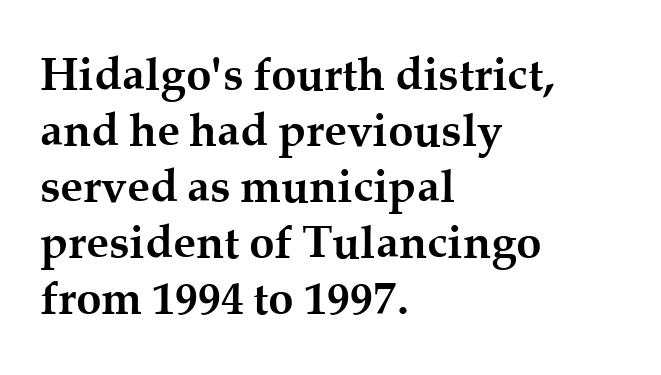
{"serif": "yes", "italic": "no", "bold": "yes", "weight": "semibold", "width": "normal", "stroke_contrast": "medium", "x_height": "medium", "monospaced": "no", "underline": "no", "align": "left", "line_spacing_ratio": 1.22, "letter_spacing": "normal", "letter_spacing_em": 0.0, "glyph_px": 46}
